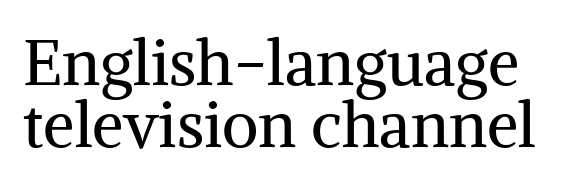
{"serif": "yes", "italic": "no", "bold": "no", "weight": "regular", "width": "normal", "stroke_contrast": "medium", "x_height": "medium", "monospaced": "no", "underline": "no", "line_spacing": "tight", "line_spacing_ratio": 0.98, "letter_spacing": "normal", "letter_spacing_em": 0.0, "glyph_px": 63}
